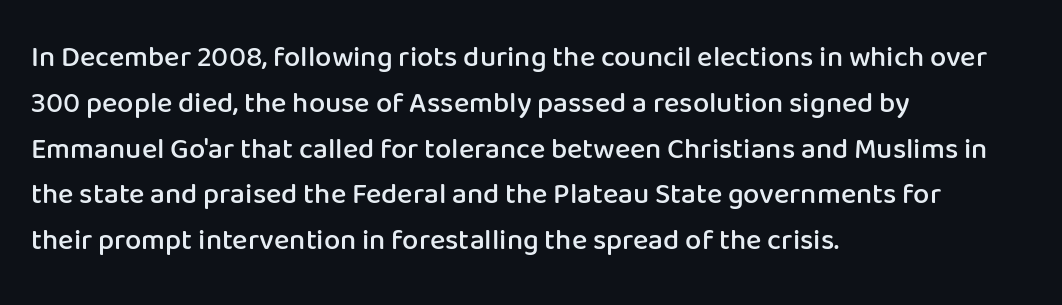
The image shows 29 px semibold sans-serif type, upright; set left-aligned, normal line spacing (1.58x), normal letter spacing, not underlined; low stroke contrast and a medium x-height.
